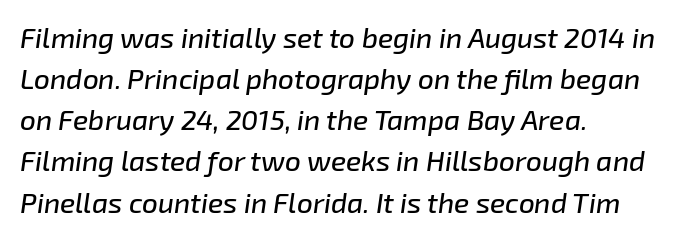
The image shows 28 px text type, italic (leaning right); set left-aligned, normal line spacing (1.47x), normal letter spacing, not underlined; low stroke contrast and a medium x-height.
